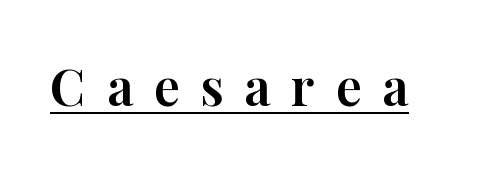
{"serif": "yes", "italic": "no", "width": "normal", "stroke_contrast": "high", "x_height": "medium", "monospaced": "no", "underline": "yes", "letter_spacing": "wide", "letter_spacing_em": 0.41, "glyph_px": 51}
